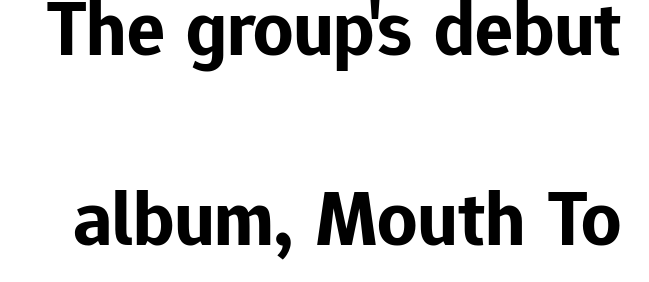
Typesetter's note: full bold, strokes at maximum text heaviness. Proportional: the letters do not fall into vertical columns. If you drew a line through each stem, it would be perfectly vertical. Descenders hang freely into open space. The passage shown is typeset with a sans-serif family. The tracking reads as untouched default to a designer's eye.
